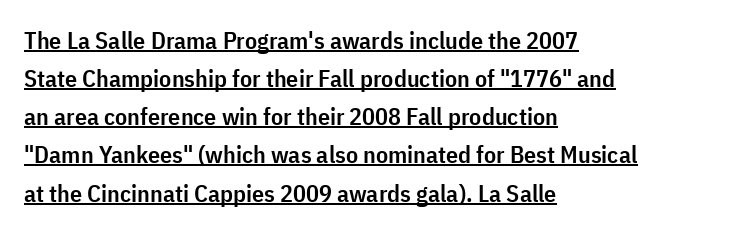
The image shows 24 px text type, upright; set left-aligned, normal line spacing (1.59x), normal letter spacing, underlined.
